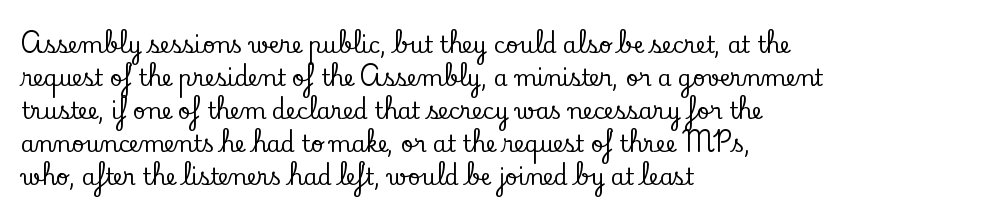
The image shows 22 px text type, upright; set left-aligned, normal line spacing (1.5x), normal letter spacing, not underlined.
